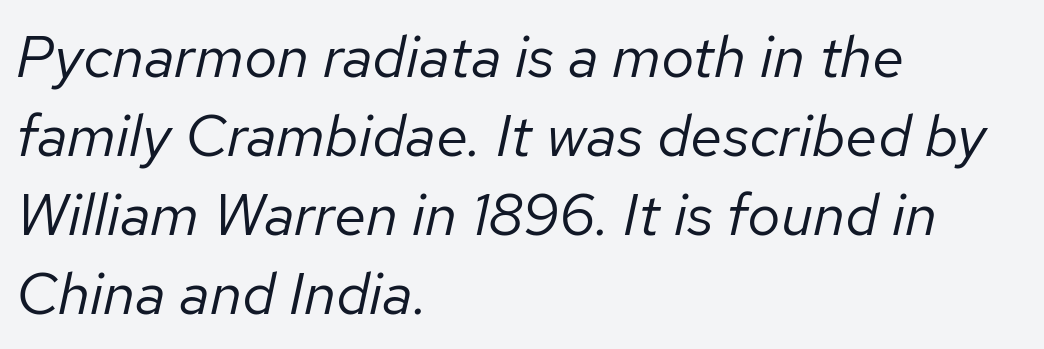
The image shows 59 px regular-weight type, italic (leaning right); set left-aligned, normal line spacing (1.34x), normal letter spacing, not underlined; low stroke contrast and a medium x-height.
